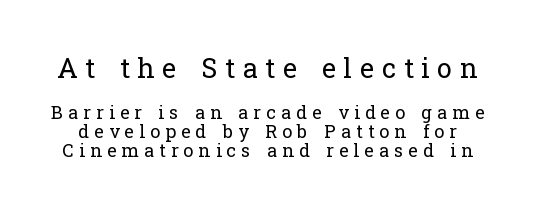
Letters rest on an invisible, unmarked baseline. Look at the tracking — it's clearly loosened, letters drifting apart. The letters look calm and open, with moderate or lighter stems. Regarding leading, the lines here are crowded together. Compare the two chunks: the upper has the greater cap height. Unlike italic type, these characters show no tilt at all.
